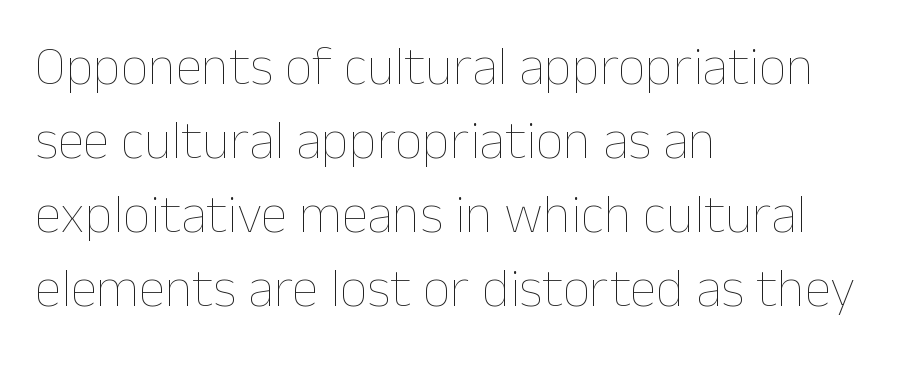
{"italic": "no", "bold": "no", "weight": "thin", "width": "normal", "stroke_contrast": "low", "x_height": "medium", "monospaced": "no", "underline": "no", "align": "left", "line_spacing": "normal", "line_spacing_ratio": 1.37, "letter_spacing": "normal", "letter_spacing_em": 0.0, "glyph_px": 54}
